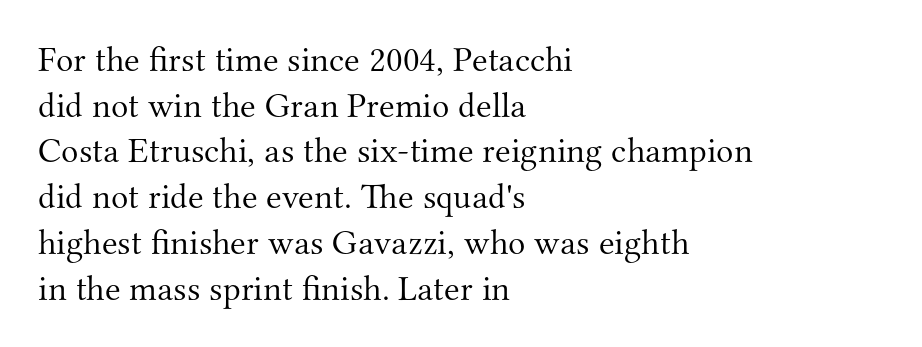
The image shows 36 px light serif type, upright; set left-aligned, normal line spacing (1.27x), normal letter spacing, not underlined; medium stroke contrast and a small x-height.
